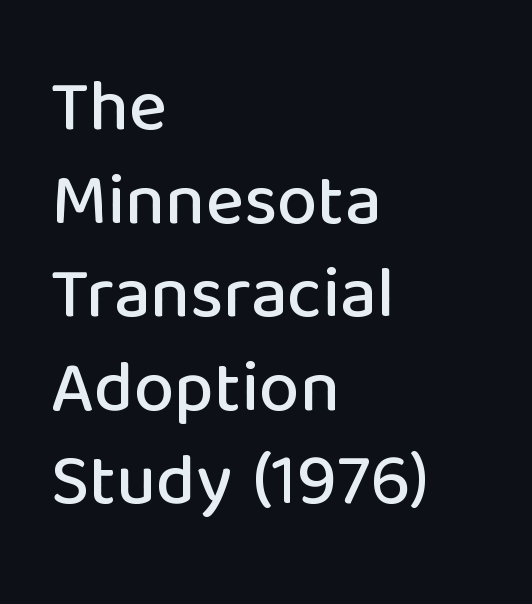
Q: Is the text italic (slanted)? A: No, it is upright.
Q: Is the typeface a serif or a sans-serif typeface? A: Sans-serif.
Q: Is the text underlined? A: No.
Q: How is the paragraph aligned? A: Left-aligned.
Q: Is the spacing between letters normal or unusually wide? A: Normal.
Q: Is the spacing between lines tight, normal or loose? A: Normal.
Q: Width (condensed, normal, or wide)? A: Normal.
Q: Stroke contrast? A: Low.
Q: x-height? A: Medium.
Q: Monospaced? A: No.
